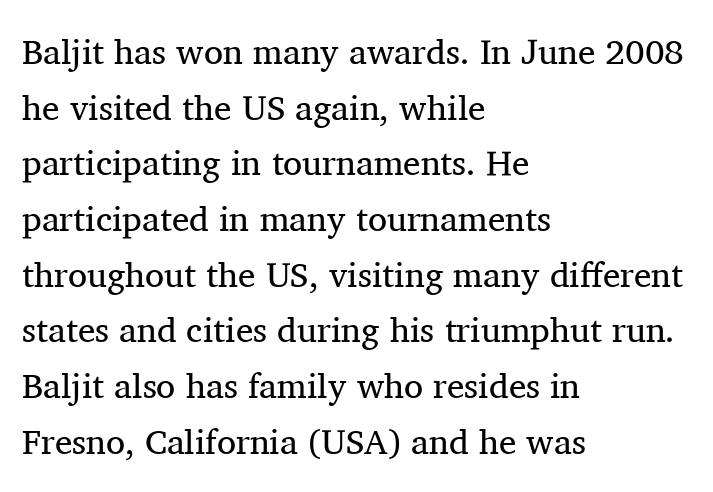
{"serif": "yes", "italic": "no", "bold": "no", "weight": "regular", "width": "normal", "stroke_contrast": "medium", "x_height": "medium", "monospaced": "no", "underline": "no", "align": "left", "line_spacing": "normal", "line_spacing_ratio": 1.59, "letter_spacing": "normal", "letter_spacing_em": 0.0, "glyph_px": 35}
